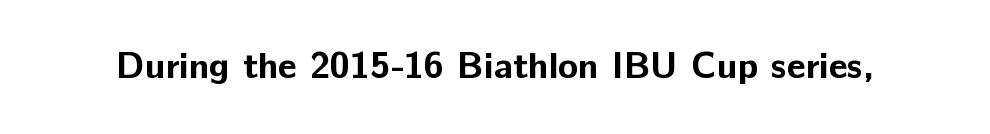
{"serif": "no", "italic": "no", "bold": "yes", "weight": "bold", "width": "normal", "stroke_contrast": "low", "x_height": "medium", "monospaced": "no", "underline": "no", "letter_spacing": "normal", "letter_spacing_em": 0.0, "glyph_px": 37}
